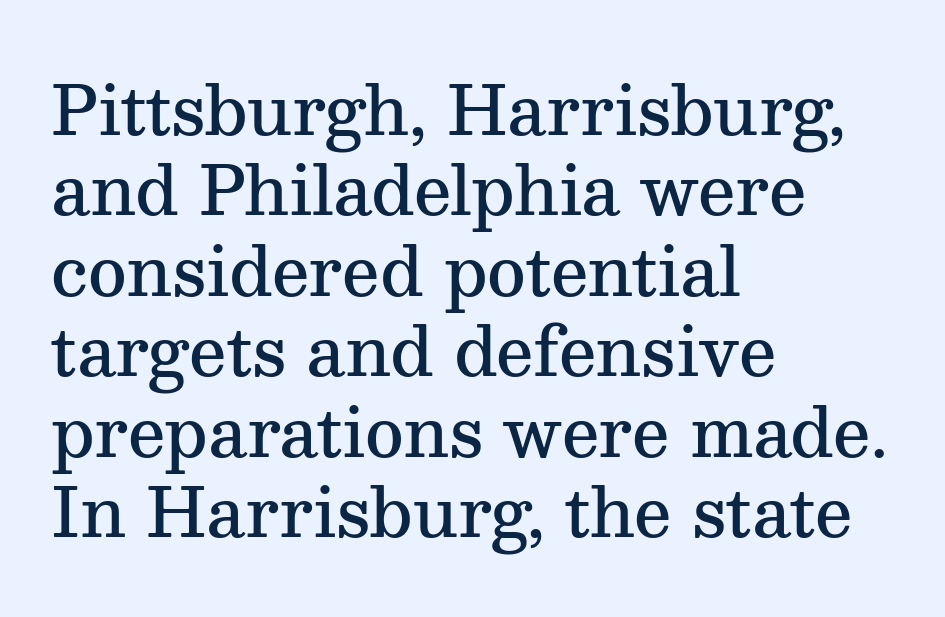
Q: Is the text bold? A: Semi-bold.
Q: Is the text italic (slanted)? A: No, it is upright.
Q: Is the typeface a serif or a sans-serif typeface? A: Serif.
Q: Is the text underlined? A: No.
Q: How is the paragraph aligned? A: Left-aligned.
Q: Is the spacing between letters normal or unusually wide? A: Normal.
Q: Width (condensed, normal, or wide)? A: Normal.
Q: Stroke contrast? A: Medium.
Q: x-height? A: Medium.
Q: Monospaced? A: No.
